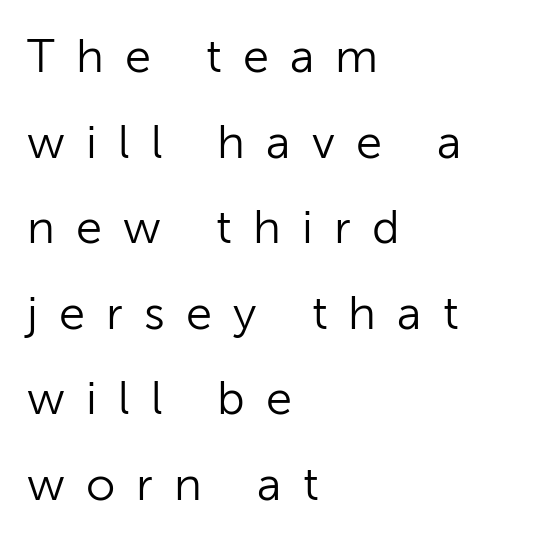
Q: Is the text bold? A: No.
Q: Is the text italic (slanted)? A: No, it is upright.
Q: Is the typeface a serif or a sans-serif typeface? A: Sans-serif.
Q: Is the text underlined? A: No.
Q: How is the paragraph aligned? A: Left-aligned.
Q: Is the spacing between letters normal or unusually wide? A: Unusually wide.
Q: Width (condensed, normal, or wide)? A: Normal.
Q: Stroke contrast? A: Low.
Q: x-height? A: Medium.
Q: Monospaced? A: No.
